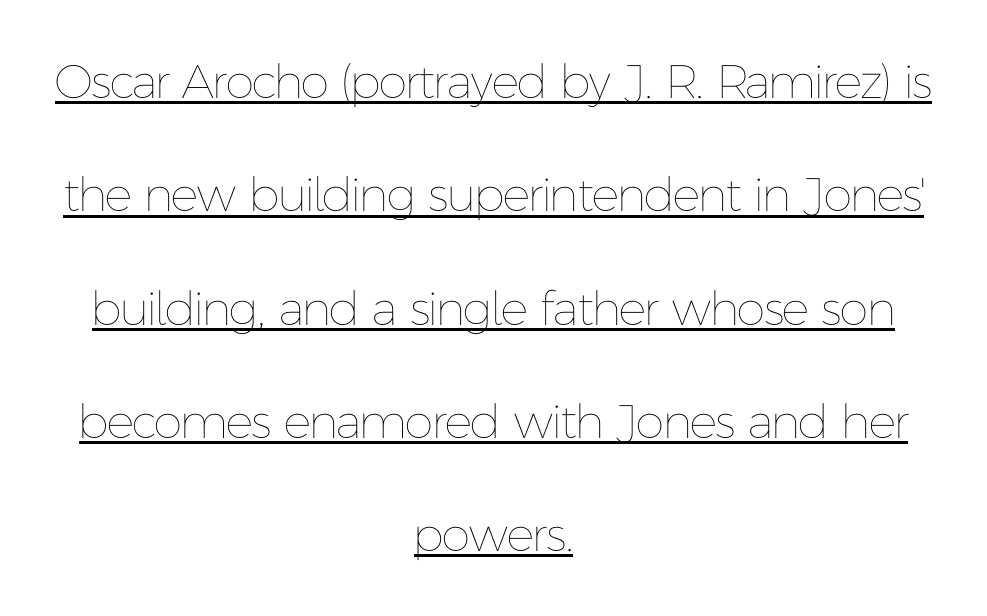
Letter spacing: default. The rendering uses natural spacing where letterforms have individual widths. Characters remain perfectly vertical along every line. The typesetter chose a symmetrical, centered arrangement here. You could fit nearly another row in the gap between these rows.
